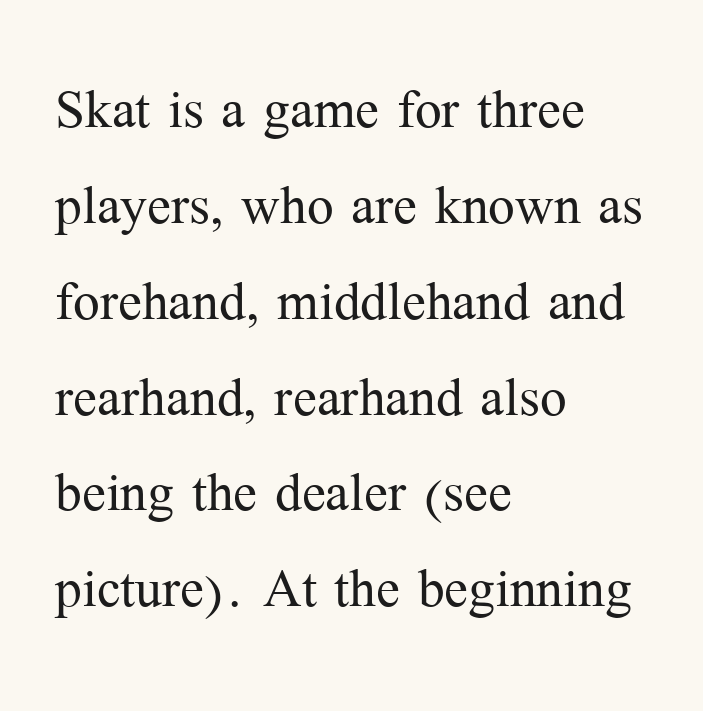
Q: Is the text bold? A: No.
Q: Is the text italic (slanted)? A: No, it is upright.
Q: Is the typeface a serif or a sans-serif typeface? A: Serif.
Q: Is the text underlined? A: No.
Q: How is the paragraph aligned? A: Left-aligned.
Q: Is the spacing between letters normal or unusually wide? A: Normal.
Q: Is the spacing between lines tight, normal or loose? A: Normal.
Q: Width (condensed, normal, or wide)? A: Normal.
Q: Stroke contrast? A: Medium.
Q: x-height? A: Medium.
Q: Monospaced? A: No.
